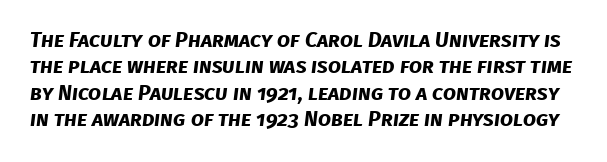
In terms of leading, this rendering sits right in the middle. Anything drawn beneath the words? Only blank space. You could call the tracking neutral — neither tight nor loose. Thick stems and heavy bowls — unmistakably bold.
